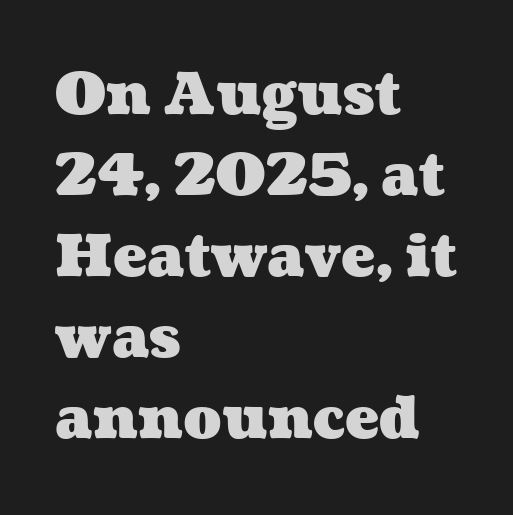
The image shows 57 px heavy, wide type; set left-aligned, normal line spacing (1.42x), normal letter spacing, not underlined; medium stroke contrast and a medium x-height.
